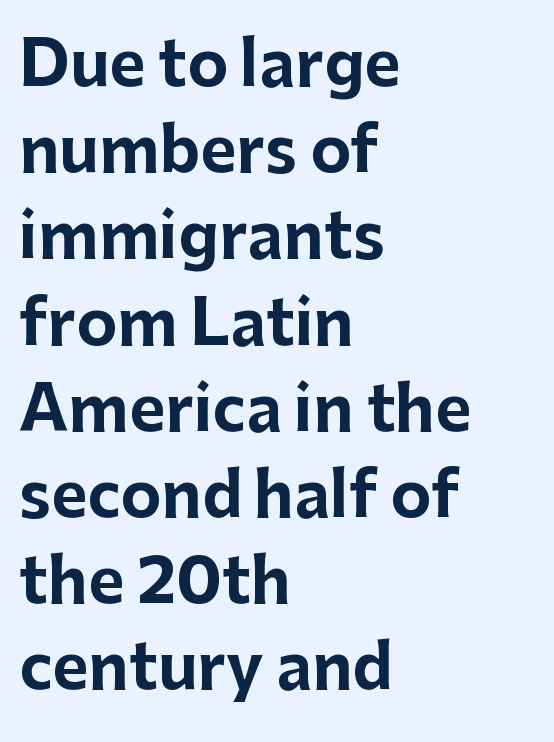
Q: Is the text bold? A: Yes.
Q: Is the text italic (slanted)? A: No, it is upright.
Q: Is the typeface a serif or a sans-serif typeface? A: Sans-serif.
Q: Is the text underlined? A: No.
Q: How is the paragraph aligned? A: Left-aligned.
Q: Is the spacing between letters normal or unusually wide? A: Normal.
Q: Is the spacing between lines tight, normal or loose? A: Normal.
Q: Width (condensed, normal, or wide)? A: Normal.
Q: Stroke contrast? A: Low.
Q: x-height? A: Medium.
Q: Monospaced? A: No.
